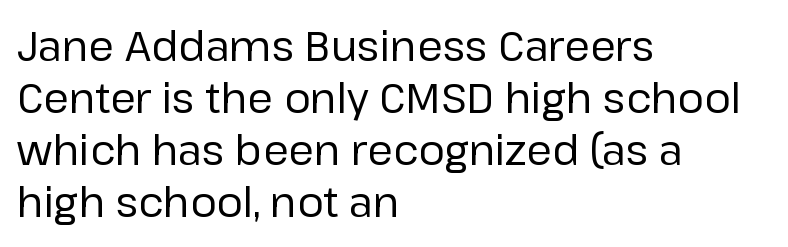
Unmarked baselines from the first word to the last. Students, note that the glyphs here touch the page at normal intervals. Ordinary non-slanted type is in use. A classic flush-left, rag-right setting is used for this passage. Do the characters align in a grid? No, the font is proportional. The face used here is a sans, in the tradition of grotesques and geometrics.
